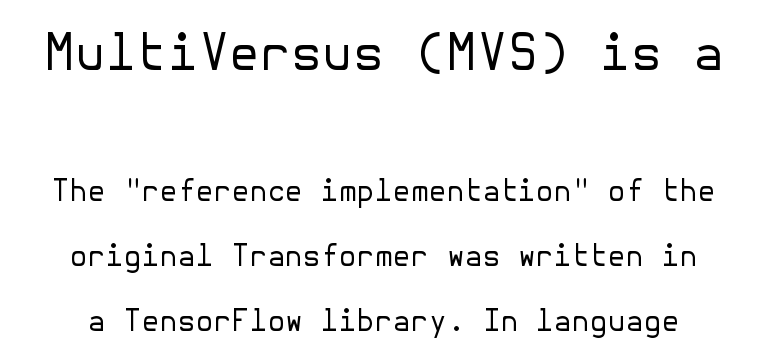
{"serif": "no", "italic": "no", "bold": "no", "weight": "regular", "width": "normal", "stroke_contrast": "low", "x_height": "medium", "underline": "no", "line_spacing": "loose", "line_spacing_ratio": 2.24, "letter_spacing": "normal", "letter_spacing_em": 0.0, "larger_block": "first", "size_ratio": 1.72, "glyph_px": 50}
